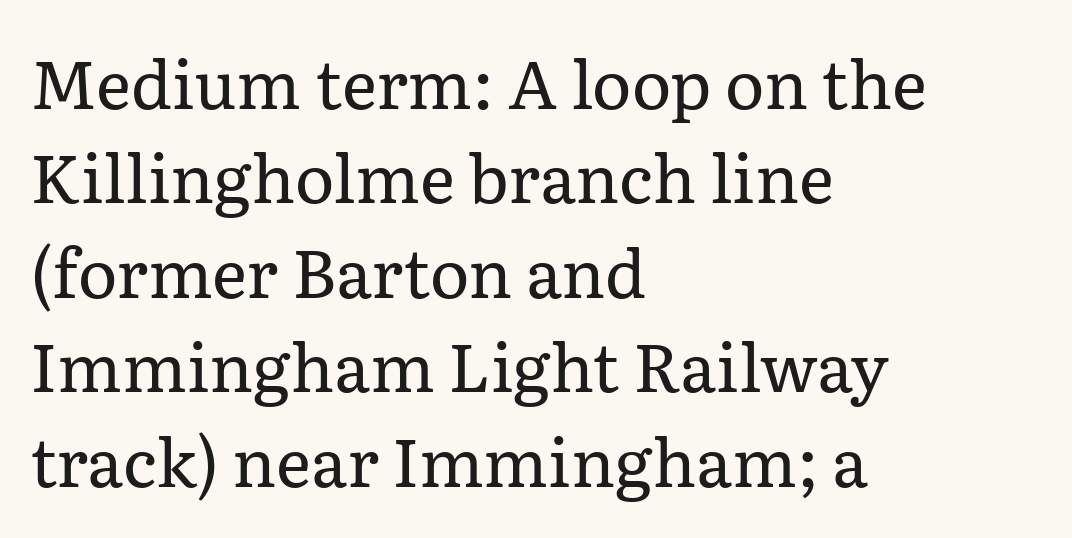
Q: Is the text bold? A: No.
Q: Is the text italic (slanted)? A: No, it is upright.
Q: Is the typeface a serif or a sans-serif typeface? A: Serif.
Q: Is the text underlined? A: No.
Q: How is the paragraph aligned? A: Left-aligned.
Q: Is the spacing between letters normal or unusually wide? A: Normal.
Q: Is the spacing between lines tight, normal or loose? A: Normal.
Q: Width (condensed, normal, or wide)? A: Normal.
Q: Stroke contrast? A: Low.
Q: x-height? A: Medium.
Q: Monospaced? A: No.
